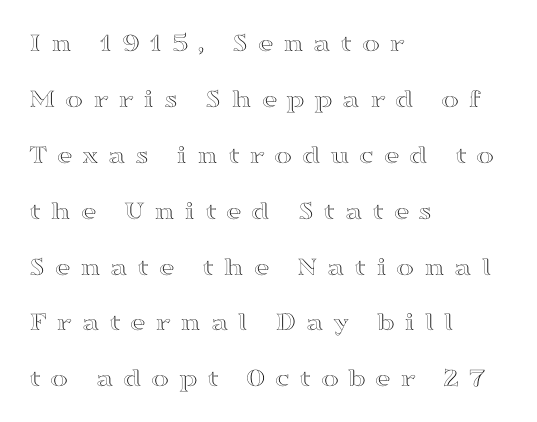
The image shows 27 px text type, upright; set left-aligned, loose line spacing (2.07x), unusually wide letter spacing (+0.35 em), not underlined.
